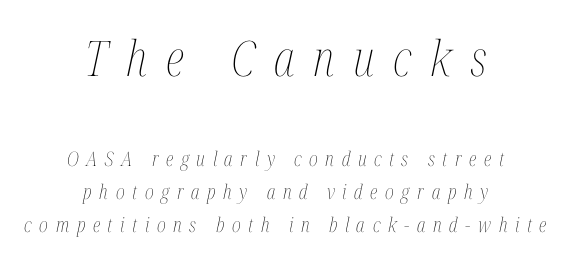
The lettering tilts uniformly, giving the passage an italic look. Words float on clear page, feet unadorned. The block of text has a typical density, with ordinary space between rows. Spacing verdict: proportional, widths tailored to each character. Substantial extra tracking has been applied to these lines. Top chunk: large. Bottom chunk: small.
